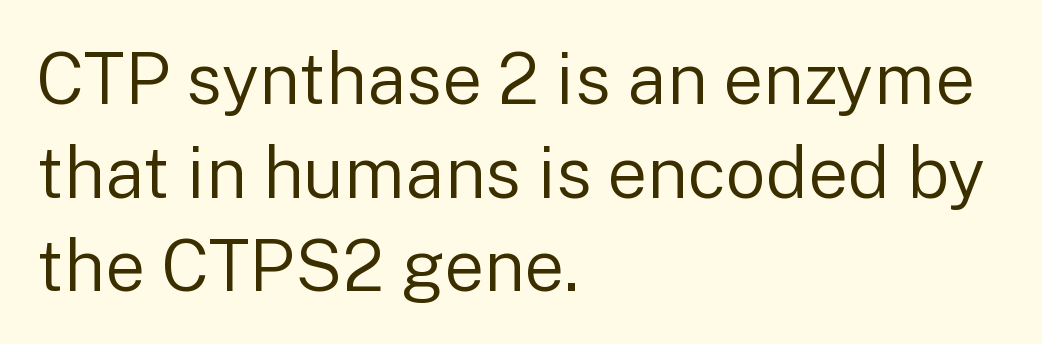
{"serif": "no", "italic": "no", "bold": "no", "weight": "regular", "width": "normal", "stroke_contrast": "low", "x_height": "medium", "monospaced": "no", "underline": "no", "align": "left", "line_spacing": "normal", "line_spacing_ratio": 1.32, "letter_spacing": "normal", "letter_spacing_em": 0.0, "glyph_px": 71}
